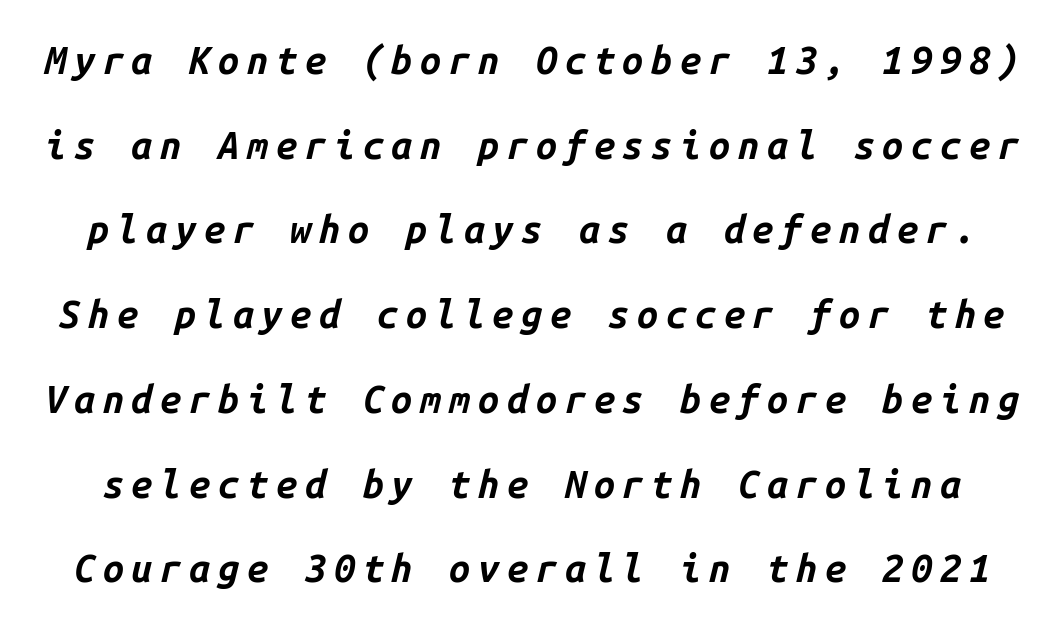
{"italic": "yes", "lean": "right", "slant_degrees": 14, "bold": "yes", "weight": "bold", "width": "normal", "stroke_contrast": "low", "x_height": "medium", "monospaced": "yes", "underline": "no", "line_spacing": "loose", "line_spacing_ratio": 2.23, "letter_spacing": "wide", "letter_spacing_em": 0.2, "glyph_px": 38}
